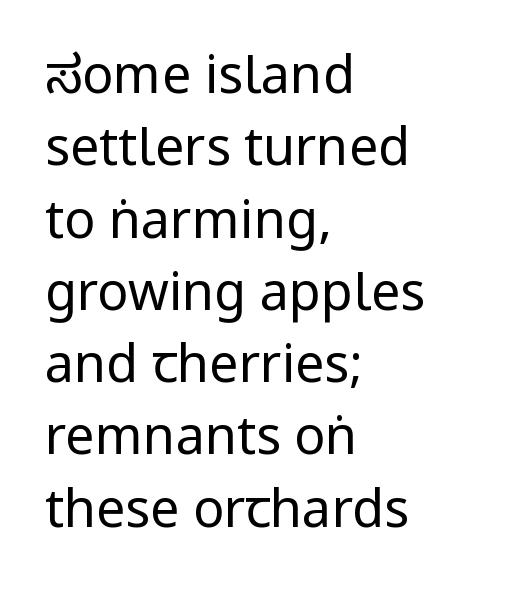
Q: Is the text bold? A: No.
Q: Is the text italic (slanted)? A: No, it is upright.
Q: Is the typeface a serif or a sans-serif typeface? A: Sans-serif.
Q: Is the text underlined? A: No.
Q: How is the paragraph aligned? A: Left-aligned.
Q: Is the spacing between letters normal or unusually wide? A: Normal.
Q: Is the spacing between lines tight, normal or loose? A: Normal.
Q: Width (condensed, normal, or wide)? A: Condensed.
Q: Stroke contrast? A: Low.
Q: x-height? A: Large.
Q: Monospaced? A: No.
